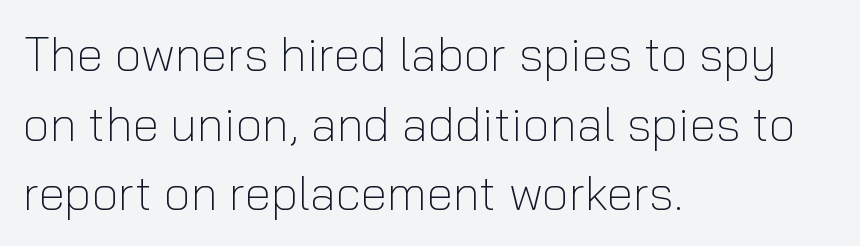
Honestly, there is no underline to notice here at all. Short and long lines alike share a common starting point at left. This sample uses an upright cut, with every glyph sitting square on the baseline. Students, note that the glyphs here touch the page at normal intervals.
